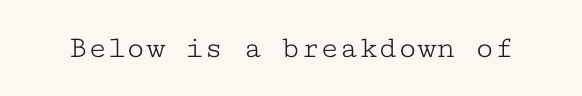
Q: Is the text bold? A: No.
Q: Is the text italic (slanted)? A: No, it is upright.
Q: Is the typeface a serif or a sans-serif typeface? A: Serif.
Q: Is the text underlined? A: No.
Q: Is the spacing between letters normal or unusually wide? A: Normal.
Q: Width (condensed, normal, or wide)? A: Wide.
Q: Stroke contrast? A: Low.
Q: x-height? A: Medium.
Q: Monospaced? A: Yes.
